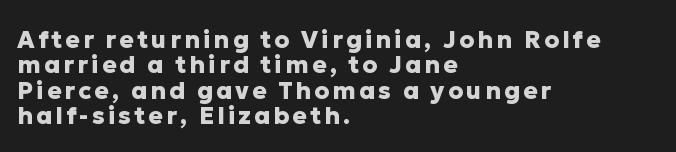
The image shows 24 px bold type, upright; set left-aligned, tight line spacing (1.06x), not underlined.
